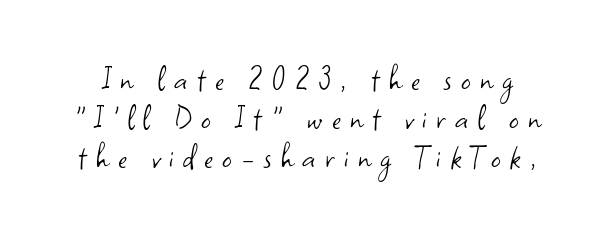
{"serif": "no", "bold": "no", "weight": "light", "width": "normal", "stroke_contrast": "low", "x_height": "small", "monospaced": "no", "underline": "no", "line_spacing": "tight", "line_spacing_ratio": 1.02, "letter_spacing": "wide", "letter_spacing_em": 0.24, "glyph_px": 38}
